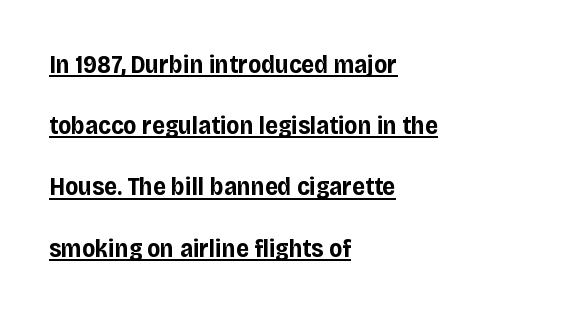
Horizontal bands of white between lines are thick stripes. The letters stand upright; this is a roman face. The lines are quadded left. Each glyph is drawn with heavy, bold strokes. Beneath each row of characters lies a ruled line.
